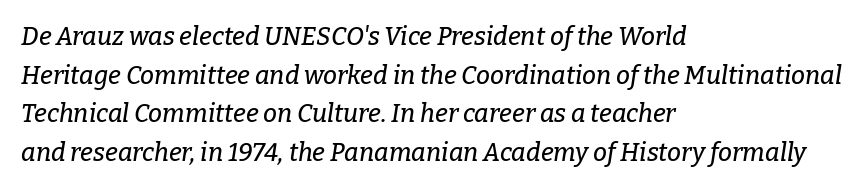
Compared with a centered layout, this one pins lines to the left instead. Default kerning and tracking; the words read as compact shapes. Has an underline been added? It has not. Slant detected: the letters are inclined. Interline gaps are of average width in this sample.
